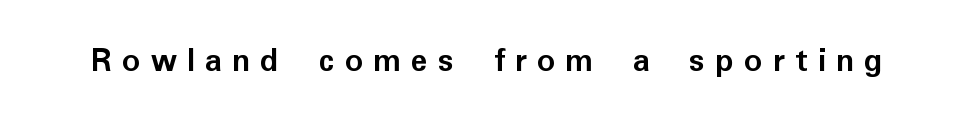
{"serif": "no", "italic": "no", "bold": "yes", "weight": "semibold", "width": "normal", "stroke_contrast": "low", "x_height": "medium", "monospaced": "no", "underline": "no", "letter_spacing": "wide", "letter_spacing_em": 0.29, "glyph_px": 35}
